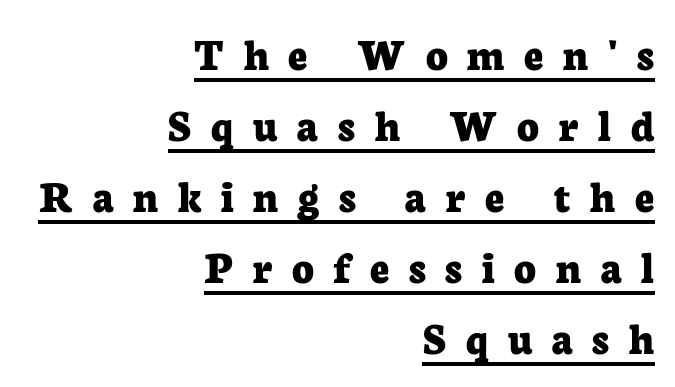
{"serif": "yes", "italic": "no", "bold": "yes", "weight": "bold", "width": "normal", "stroke_contrast": "low", "x_height": "medium", "monospaced": "no", "underline": "yes", "align": "right", "line_spacing": "normal", "line_spacing_ratio": 1.51, "letter_spacing": "wide", "letter_spacing_em": 0.42, "glyph_px": 47}
